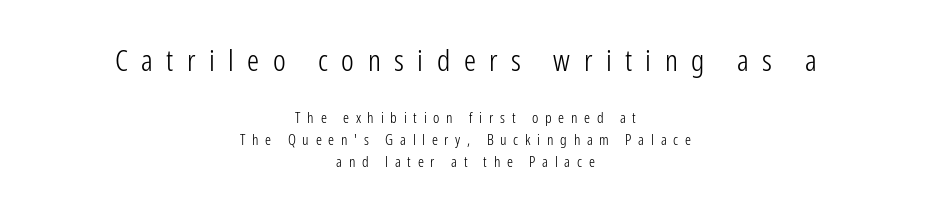
The image shows 30 px light, condensed sans-serif type, upright; set centered, normal line spacing (1.47x), unusually wide letter spacing (+0.45 em), not underlined; the first (top) block is 2.0x larger; low stroke contrast and a medium x-height.
